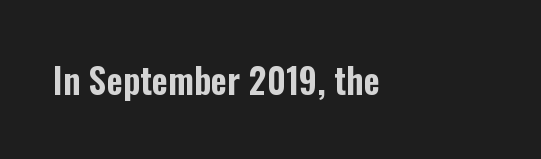
The image shows 35 px condensed sans-serif type, upright; set normal letter spacing, not underlined; low stroke contrast and a medium x-height.
